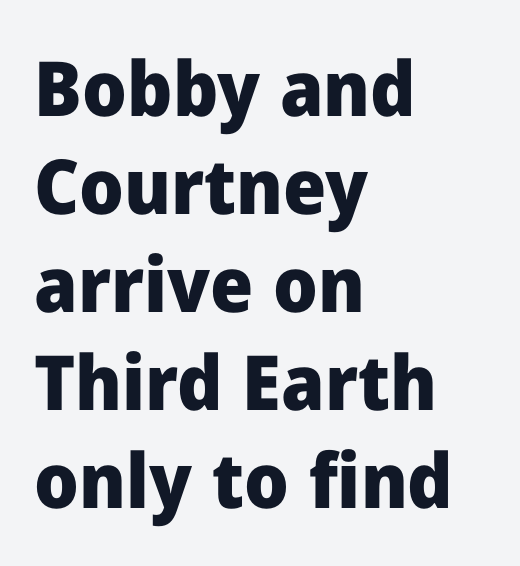
The image shows 76 px heavy sans-serif type, upright; set left-aligned, normal line spacing (1.29x), normal letter spacing, not underlined; low stroke contrast and a medium x-height.
